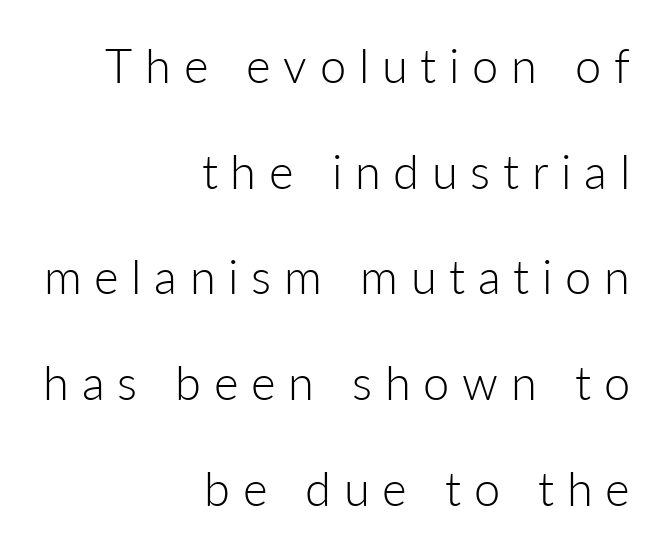
Q: Is the text bold? A: No.
Q: Is the text italic (slanted)? A: No, it is upright.
Q: Is the typeface a serif or a sans-serif typeface? A: Sans-serif.
Q: Is the text underlined? A: No.
Q: How is the paragraph aligned? A: Right-aligned.
Q: Is the spacing between letters normal or unusually wide? A: Unusually wide.
Q: Is the spacing between lines tight, normal or loose? A: Loose.
Q: Width (condensed, normal, or wide)? A: Normal.
Q: Stroke contrast? A: Low.
Q: x-height? A: Medium.
Q: Monospaced? A: No.
